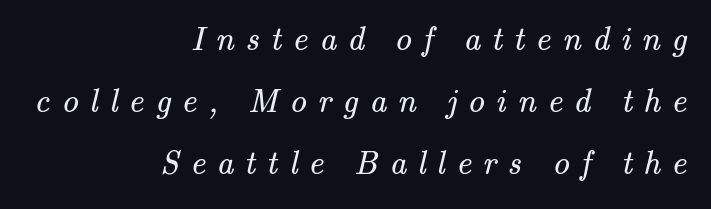
{"serif": "yes", "bold": "no", "weight": "regular", "width": "normal", "stroke_contrast": "medium", "x_height": "small", "monospaced": "no", "underline": "no", "align": "right", "line_spacing_ratio": 1.88, "letter_spacing": "wide", "letter_spacing_em": 0.34, "glyph_px": 33}
